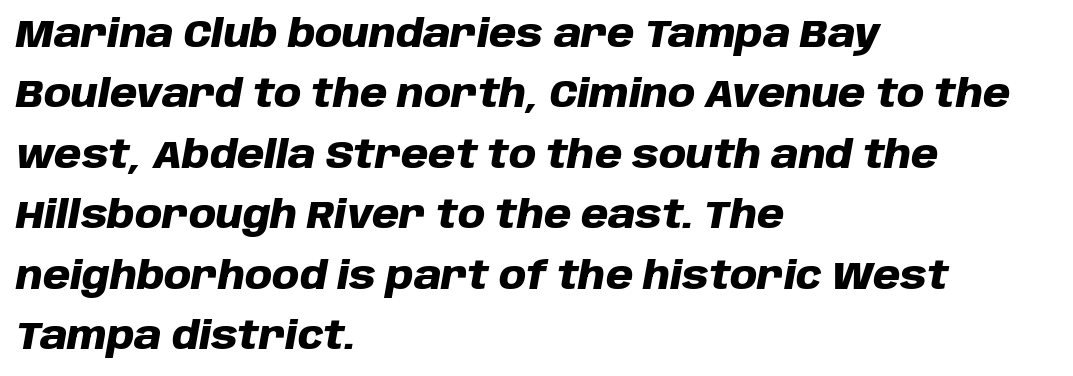
Compared with typical paragraphs, the rows here are spaced about the same. Each row of text sits above clean, open space. The glyphs have the mass of a bold cut. The font's italic variant was chosen for this text.
